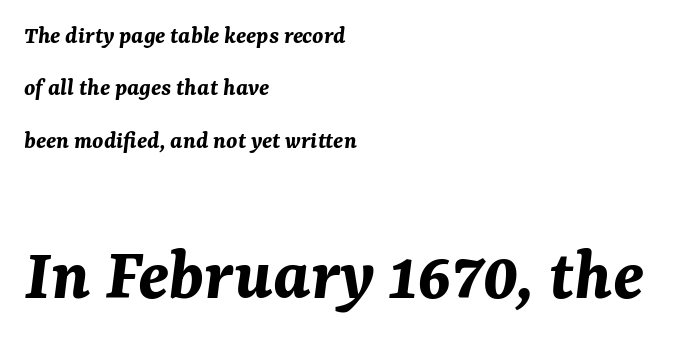
The image shows 76 px bold type, italic (leaning right); set left-aligned, loose line spacing (2.1x), normal letter spacing, not underlined; the second (bottom) block is 3.04x larger; medium stroke contrast and a medium x-height.
